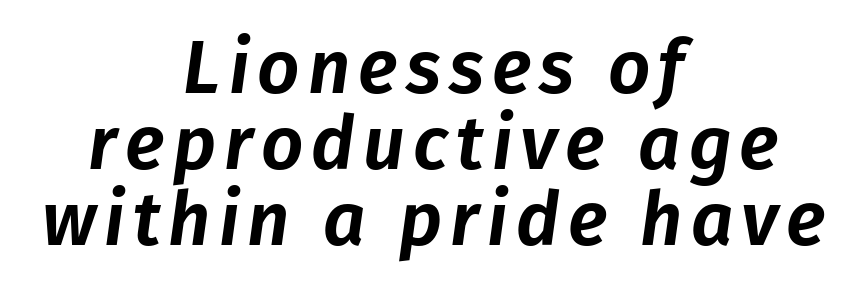
{"italic": "yes", "lean": "right", "slant_degrees": 8, "width": "normal", "stroke_contrast": "low", "x_height": "medium", "monospaced": "no", "underline": "no", "align": "center", "line_spacing": "tight", "line_spacing_ratio": 1.03, "glyph_px": 74}
